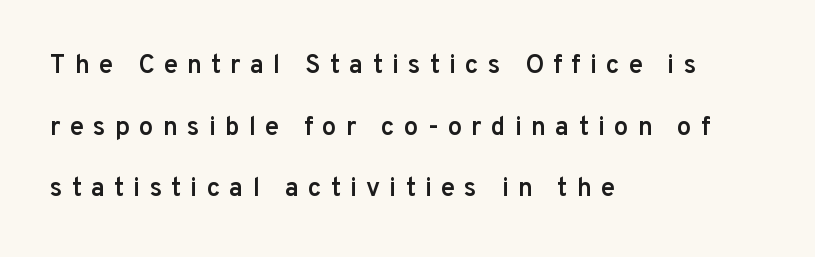
Check the space under the baseline: it is left empty. You could fit nearly another row in the gap between these rows. The passage shown has open, widely tracked lettering throughout. Semibold letterforms, between regular and bold. A classic flush-left, rag-right setting is used for this passage. The letters stand straight up with perfectly vertical stems.
